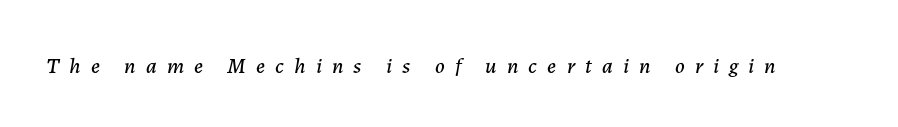
The image shows 22 px text type, italic (leaning right); set unusually wide letter spacing (+0.46 em), not underlined.
